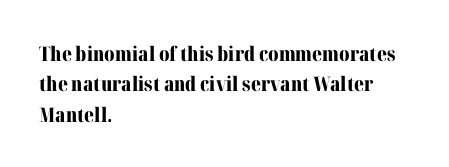
The image shows 20 px bold type, upright; set left-aligned, normal line spacing (1.52x), normal letter spacing, not underlined.
